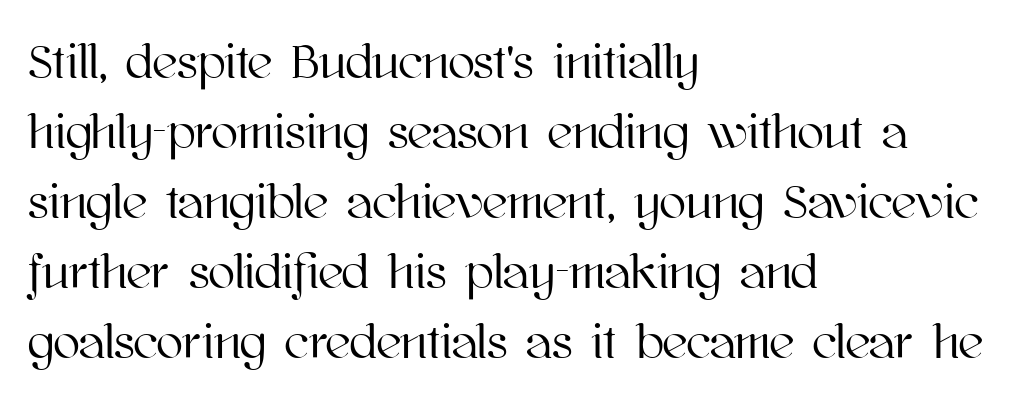
The face used here is proportionally spaced, like ordinary book or web type. Words float on clear page, feet unadorned. If you measured baseline to baseline, you'd find a middling distance. A roman cut, with each character standing at attention. Compared with a centered layout, this one pins lines to the left instead.
